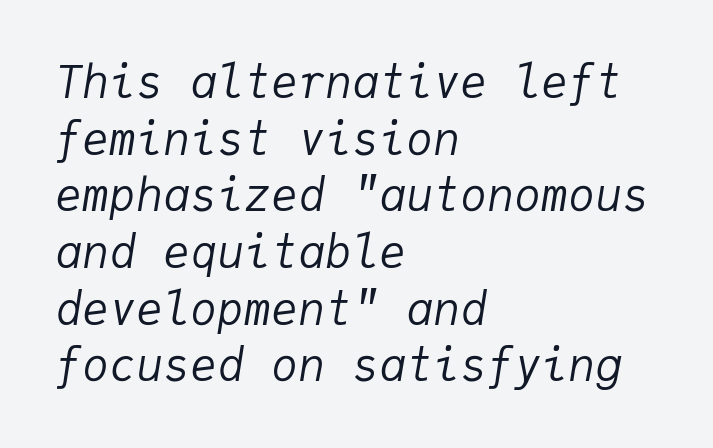
{"italic": "yes", "lean": "right", "slant_degrees": 9, "bold": "no", "weight": "regular", "width": "normal", "stroke_contrast": "low", "x_height": "medium", "monospaced": "yes", "underline": "no", "align": "left", "line_spacing": "normal", "line_spacing_ratio": 1.26, "letter_spacing": "normal", "letter_spacing_em": 0.0, "glyph_px": 45}
